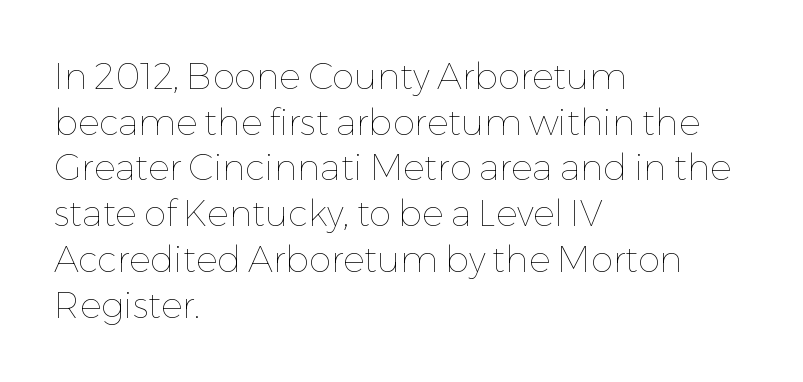
{"italic": "no", "bold": "no", "weight": "thin", "width": "normal", "stroke_contrast": "low", "x_height": "medium", "monospaced": "no", "underline": "no", "align": "left", "line_spacing": "normal", "line_spacing_ratio": 1.27, "letter_spacing": "normal", "letter_spacing_em": 0.0, "glyph_px": 36}
